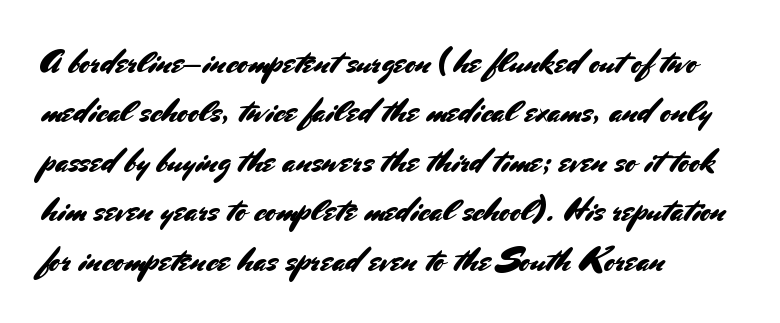
The image shows 33 px sans-serif type; set left-aligned, normal line spacing (1.5x), normal letter spacing, not underlined; medium stroke contrast and a small x-height.
